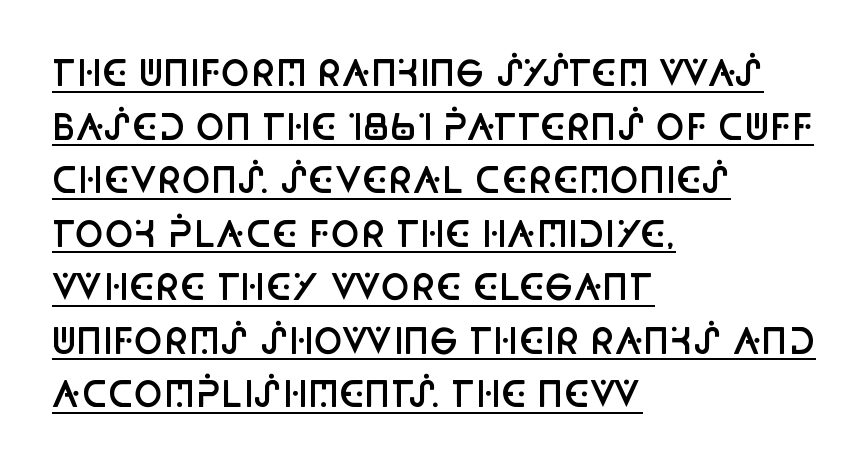
Q: Is the text bold? A: Semi-bold.
Q: Is the text italic (slanted)? A: No, it is upright.
Q: Is the typeface a serif or a sans-serif typeface? A: Sans-serif.
Q: Is the text underlined? A: Yes.
Q: How is the paragraph aligned? A: Left-aligned.
Q: Is the spacing between letters normal or unusually wide? A: Normal.
Q: Is the spacing between lines tight, normal or loose? A: Normal.
Q: Width (condensed, normal, or wide)? A: Condensed.
Q: Stroke contrast? A: Low.
Q: x-height? A: Large.
Q: Monospaced? A: No.
